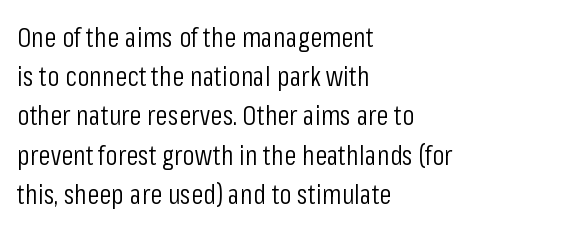
Q: Is the text bold? A: No.
Q: Is the text italic (slanted)? A: No, it is upright.
Q: Is the typeface a serif or a sans-serif typeface? A: Sans-serif.
Q: Is the text underlined? A: No.
Q: How is the paragraph aligned? A: Left-aligned.
Q: Is the spacing between letters normal or unusually wide? A: Normal.
Q: Is the spacing between lines tight, normal or loose? A: Normal.
Q: Width (condensed, normal, or wide)? A: Condensed.
Q: Stroke contrast? A: Low.
Q: x-height? A: Medium.
Q: Monospaced? A: No.
